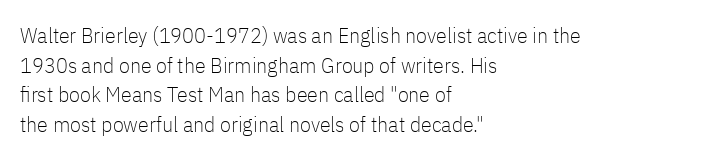
The image shows 22 px text type, upright; set left-aligned, normal line spacing (1.35x), normal letter spacing, not underlined.
